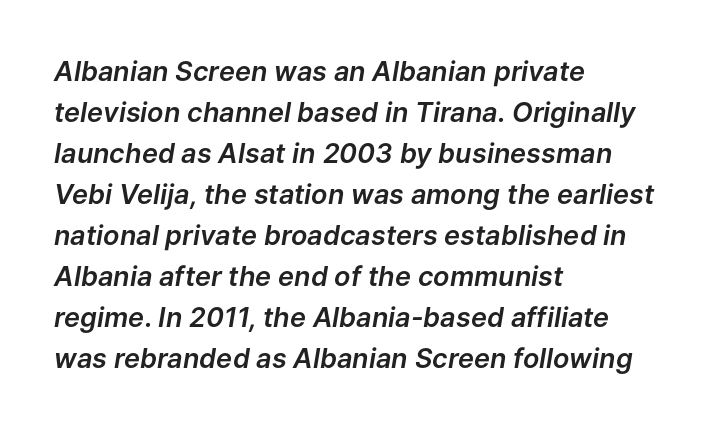
Q: Is the text italic (slanted)? A: Yes, it leans right by about 9 degrees.
Q: Is the text underlined? A: No.
Q: How is the paragraph aligned? A: Left-aligned.
Q: Is the spacing between letters normal or unusually wide? A: Normal.
Q: Is the spacing between lines tight, normal or loose? A: Normal.
